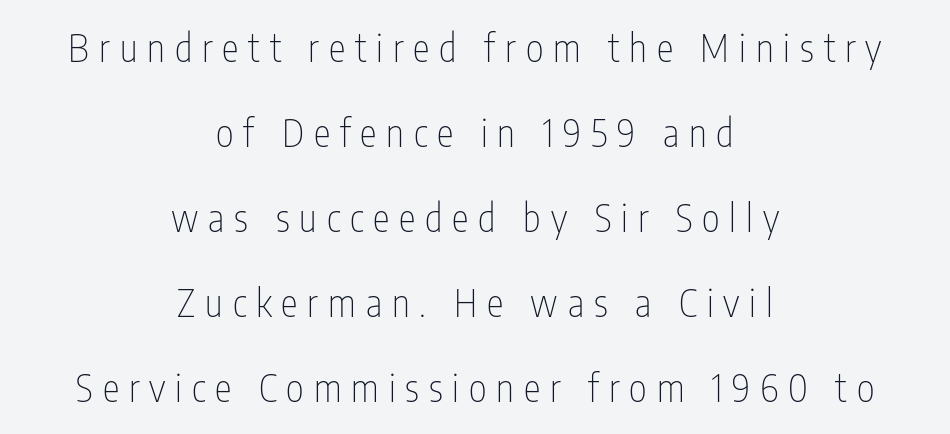
The image shows 38 px thin, condensed sans-serif type, upright; set centered, loose line spacing (2.24x), unusually wide letter spacing (+0.26 em), not underlined; low stroke contrast and a medium x-height.
